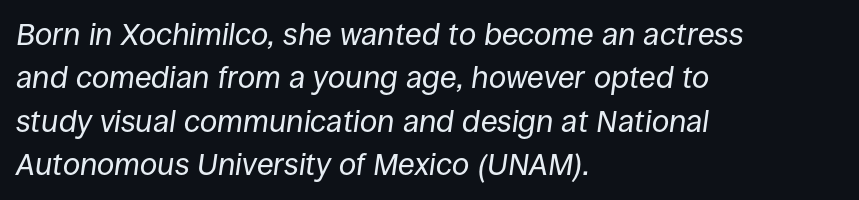
A typesetter would call this proportional, since set widths differ per character. Glance below the letters and you will spot only blank space. A normal amount of white space separates one row of letters from the next. How are the letters spaced? Ordinarily, with no added tracking. Observe the lean: these are italic letterforms.
